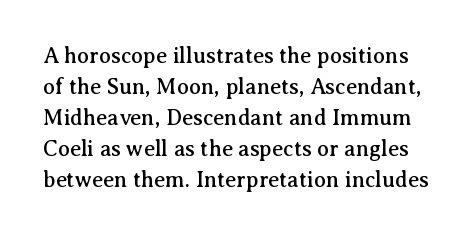
The image shows 22 px text type, upright; set normal line spacing (1.41x), normal letter spacing, not underlined.
